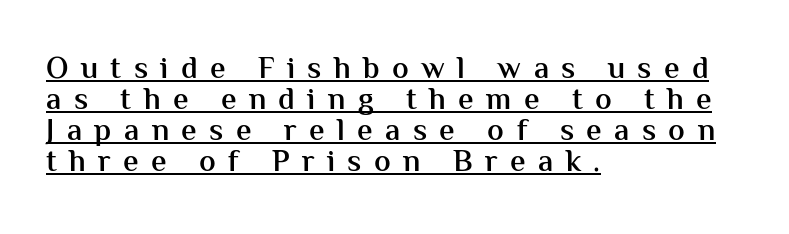
Q: Is the text bold? A: Semi-bold.
Q: Is the text italic (slanted)? A: No, it is upright.
Q: Is the typeface a serif or a sans-serif typeface? A: Sans-serif.
Q: Is the text underlined? A: Yes.
Q: How is the paragraph aligned? A: Left-aligned.
Q: Is the spacing between letters normal or unusually wide? A: Unusually wide.
Q: Is the spacing between lines tight, normal or loose? A: Tight.
Q: Width (condensed, normal, or wide)? A: Normal.
Q: Stroke contrast? A: Medium.
Q: x-height? A: Medium.
Q: Monospaced? A: No.
